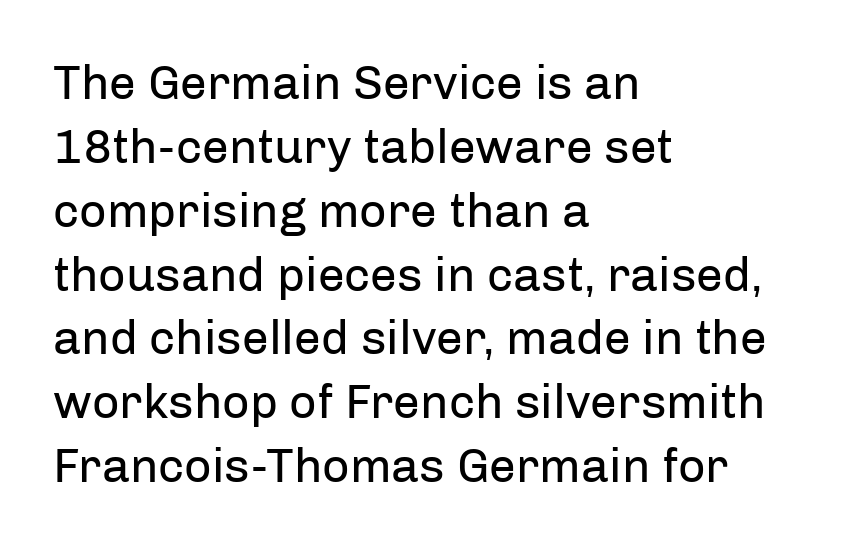
The tracking reads as untouched default to a designer's eye. Spacing verdict: proportional, widths tailored to each character. Evenly set lines give the paragraph a standard silhouette. Heft: none added — not bold.
